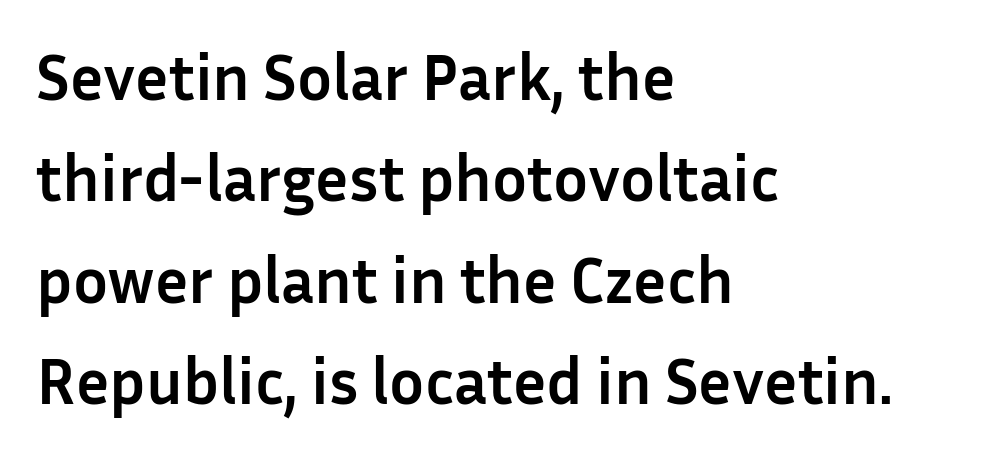
Visually the block forms a straight wall on the left and a jagged coastline on the right. Rendered with straight, roman letterforms. The rendering uses natural spacing where letterforms have individual widths. How would I describe the line gaps? Plain and ordinary. Underlining? Definitely not there.
